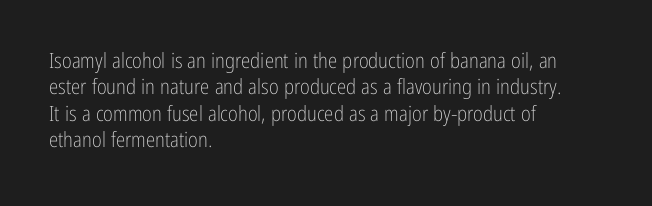
{"italic": "no", "bold": "no", "underline": "no", "align": "left", "line_spacing": "normal", "line_spacing_ratio": 1.26, "letter_spacing": "normal", "letter_spacing_em": 0.0, "glyph_px": 21}
